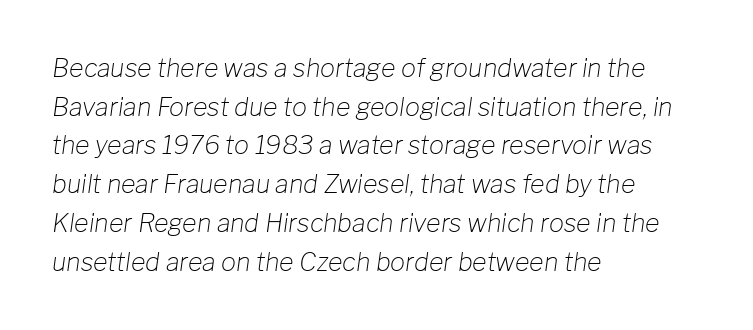
{"italic": "yes", "lean": "right", "slant_degrees": 8, "bold": "no", "underline": "no", "align": "left", "line_spacing": "normal", "line_spacing_ratio": 1.55, "letter_spacing": "normal", "letter_spacing_em": 0.0, "glyph_px": 25}
